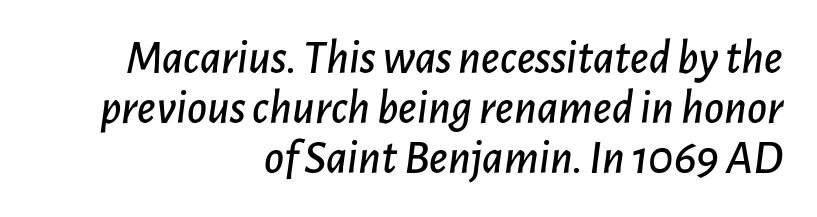
Q: Is the text italic (slanted)? A: Yes, it leans right by about 7 degrees.
Q: Is the text underlined? A: No.
Q: How is the paragraph aligned? A: Right-aligned.
Q: Is the spacing between letters normal or unusually wide? A: Normal.
Q: Is the spacing between lines tight, normal or loose? A: Tight.
Q: Width (condensed, normal, or wide)? A: Normal.
Q: Stroke contrast? A: Low.
Q: x-height? A: Medium.
Q: Monospaced? A: No.
